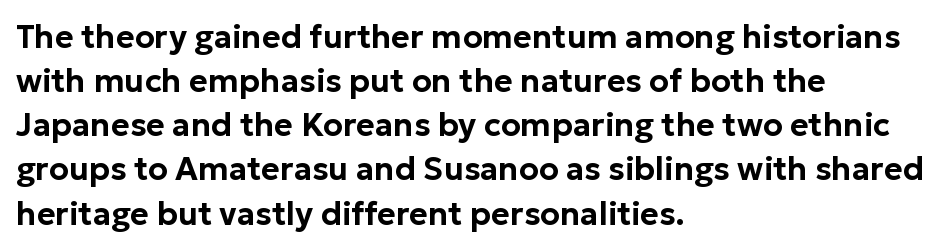
The image shows 32 px sans-serif type, upright; set left-aligned, normal line spacing (1.38x), normal letter spacing, not underlined; low stroke contrast and a medium x-height.
